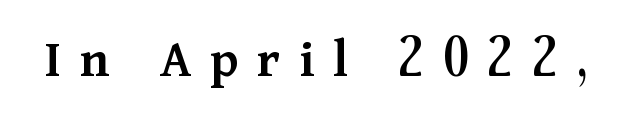
The image shows 55 px semibold serif type, upright; set unusually wide letter spacing (+0.34 em), not underlined; medium stroke contrast and a medium x-height.
